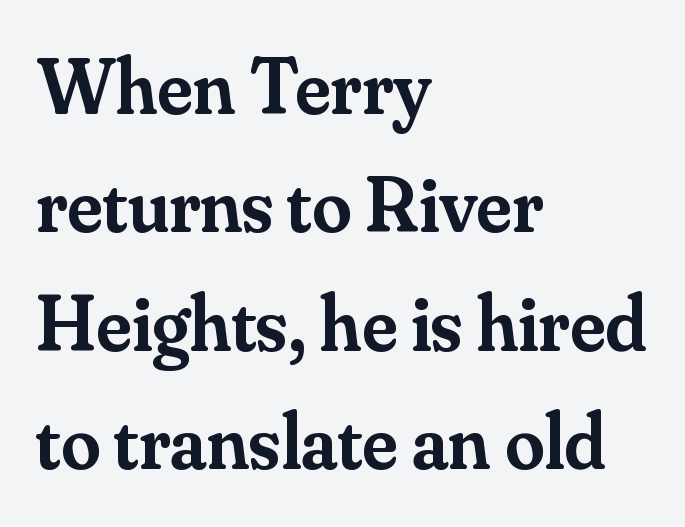
{"serif": "yes", "italic": "no", "bold": "semi", "weight": "semibold", "width": "normal", "stroke_contrast": "medium", "x_height": "small", "monospaced": "no", "underline": "no", "align": "left", "line_spacing": "normal", "line_spacing_ratio": 1.5, "letter_spacing": "normal", "letter_spacing_em": 0.0, "glyph_px": 79}
